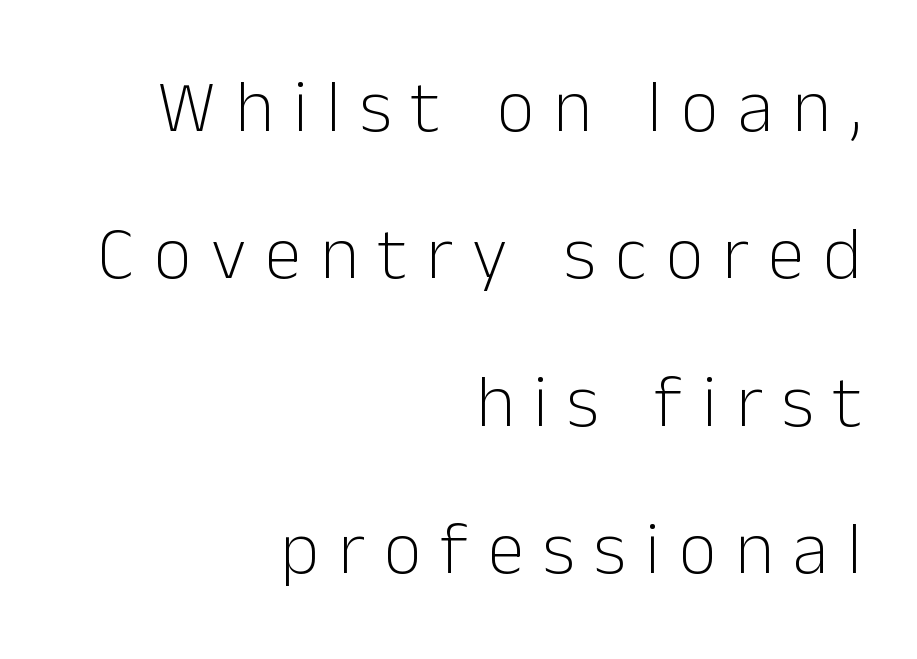
Every character sits straight up, as roman type does. These lines are rendered in a variable-pitch font. Airy leading. Short and long lines alike share a common ending point at right.
